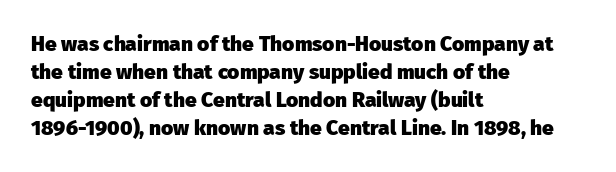
Style check: upright. Reading down the block, your eye returns to a fixed left position each line. This rendering leaves character spacing at its baseline value. Check under the words: just untouched page.
